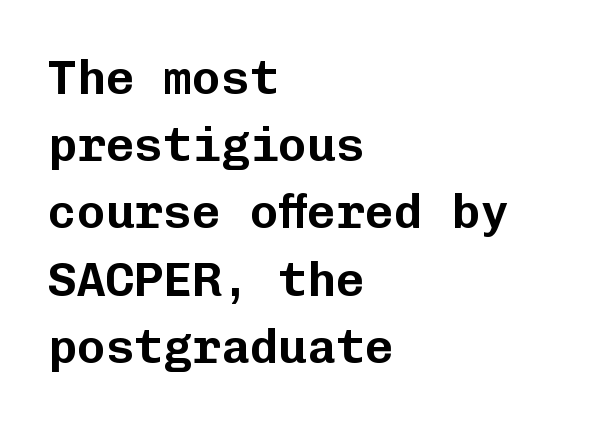
Q: Is the text italic (slanted)? A: No, it is upright.
Q: Is the typeface a serif or a sans-serif typeface? A: Sans-serif.
Q: Is the text underlined? A: No.
Q: How is the paragraph aligned? A: Left-aligned.
Q: Is the spacing between letters normal or unusually wide? A: Normal.
Q: Is the spacing between lines tight, normal or loose? A: Normal.
Q: Width (condensed, normal, or wide)? A: Normal.
Q: Stroke contrast? A: Low.
Q: x-height? A: Medium.
Q: Monospaced? A: Yes.
